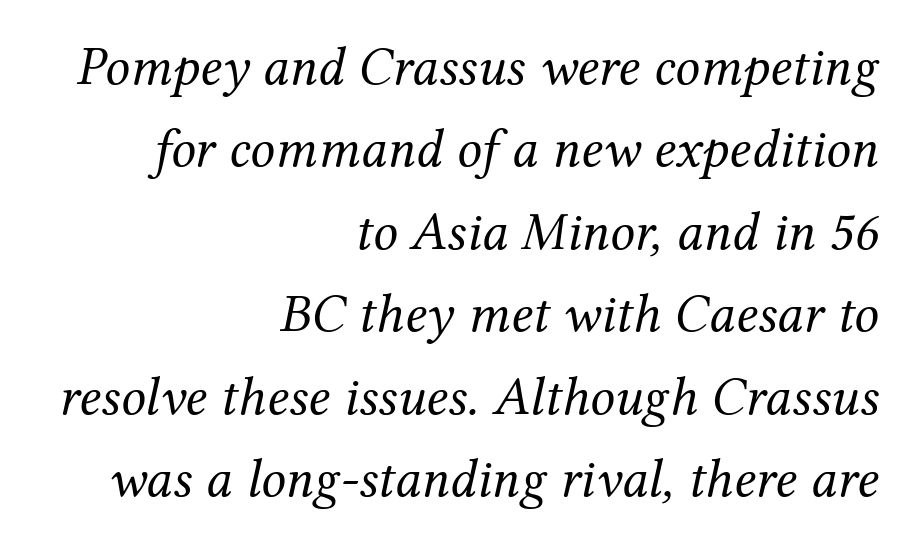
Q: Is the text bold? A: No.
Q: Is the text italic (slanted)? A: Yes, it leans right by about 12 degrees.
Q: Is the typeface a serif or a sans-serif typeface? A: Serif.
Q: Is the text underlined? A: No.
Q: How is the paragraph aligned? A: Right-aligned.
Q: Is the spacing between letters normal or unusually wide? A: Normal.
Q: Is the spacing between lines tight, normal or loose? A: Normal.
Q: Width (condensed, normal, or wide)? A: Normal.
Q: Stroke contrast? A: Medium.
Q: x-height? A: Medium.
Q: Monospaced? A: No.
